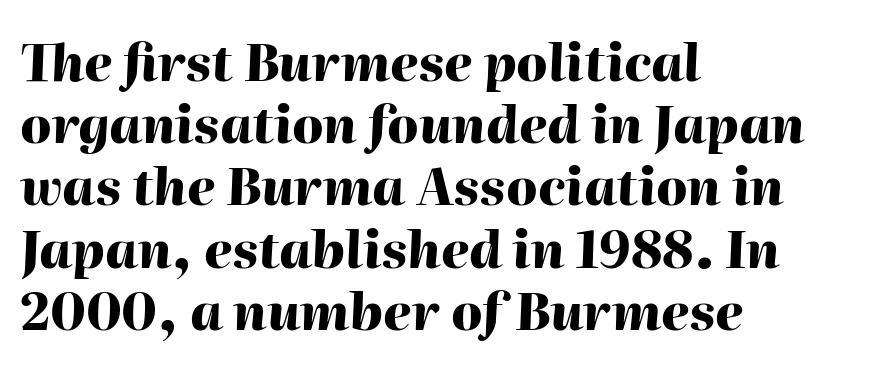
Q: Is the text bold? A: Yes.
Q: Is the text italic (slanted)? A: Yes, it leans right by about 2 degrees.
Q: Is the text underlined? A: No.
Q: How is the paragraph aligned? A: Left-aligned.
Q: Is the spacing between letters normal or unusually wide? A: Normal.
Q: Width (condensed, normal, or wide)? A: Normal.
Q: Stroke contrast? A: High.
Q: x-height? A: Medium.
Q: Monospaced? A: No.
